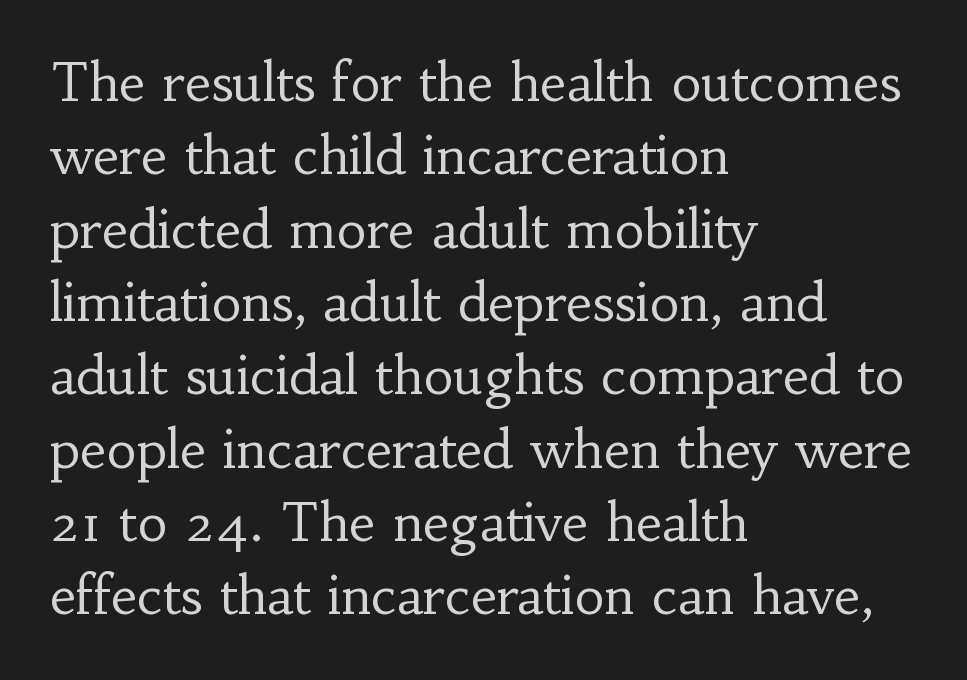
The typesetter chose a ragged-right arrangement here. Upright lettering throughout. The passage shown has conventional tracking throughout. The typesetting does not lean heavy: it is not bold.
